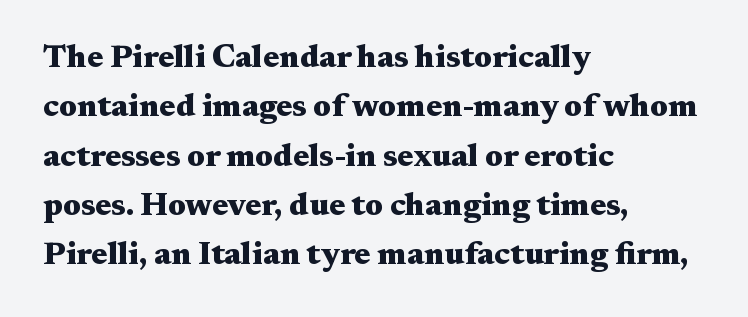
Q: Is the text bold? A: Yes.
Q: Is the text italic (slanted)? A: No, it is upright.
Q: Is the typeface a serif or a sans-serif typeface? A: Serif.
Q: Is the text underlined? A: No.
Q: How is the paragraph aligned? A: Left-aligned.
Q: Is the spacing between letters normal or unusually wide? A: Normal.
Q: Is the spacing between lines tight, normal or loose? A: Normal.
Q: Width (condensed, normal, or wide)? A: Wide.
Q: Stroke contrast? A: Medium.
Q: x-height? A: Medium.
Q: Monospaced? A: No.
